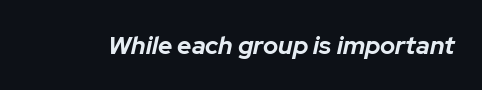
The image shows 25 px bold type, italic (leaning right); set normal letter spacing, not underlined.
